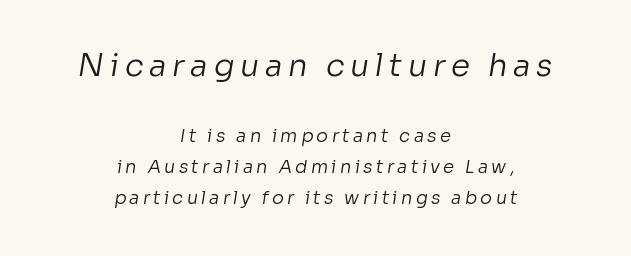
Stroke mass is kept to a normal reading level or below. Bare-footed words on every line. The typesetter chose a symmetrical, centered arrangement here. The face used here is proportionally spaced, like ordinary book or web type. To sum up the face: it is a sans, with no serifs.
